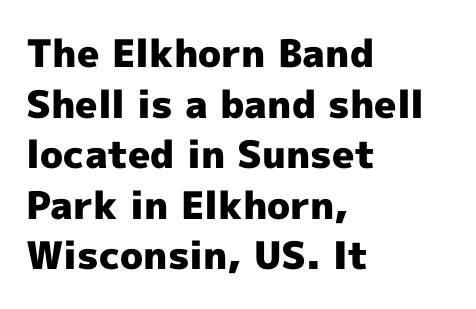
Q: Is the text bold? A: Yes.
Q: Is the text italic (slanted)? A: No, it is upright.
Q: Is the typeface a serif or a sans-serif typeface? A: Sans-serif.
Q: Is the text underlined? A: No.
Q: How is the paragraph aligned? A: Left-aligned.
Q: Is the spacing between letters normal or unusually wide? A: Normal.
Q: Is the spacing between lines tight, normal or loose? A: Normal.
Q: Width (condensed, normal, or wide)? A: Normal.
Q: x-height? A: Medium.
Q: Monospaced? A: No.
